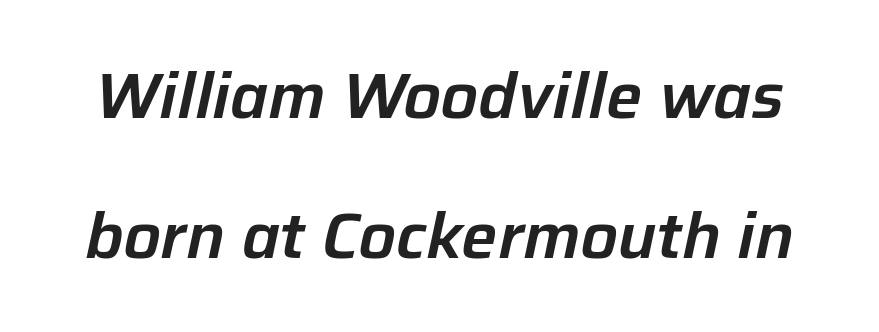
Q: Is the text italic (slanted)? A: Yes, it leans right by about 12 degrees.
Q: Is the text underlined? A: No.
Q: Is the spacing between letters normal or unusually wide? A: Normal.
Q: Is the spacing between lines tight, normal or loose? A: Loose.
Q: Width (condensed, normal, or wide)? A: Normal.
Q: Stroke contrast? A: Low.
Q: x-height? A: Medium.
Q: Monospaced? A: No.
